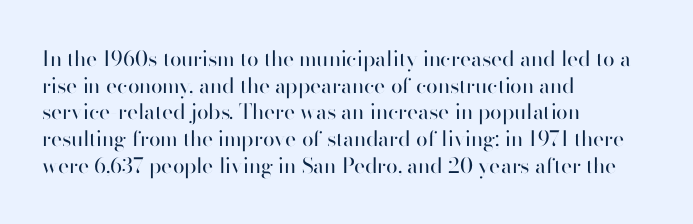
{"italic": "no", "bold": "no", "underline": "no", "align": "left", "line_spacing": "normal", "line_spacing_ratio": 1.27, "letter_spacing": "normal", "letter_spacing_em": 0.0, "glyph_px": 21}
